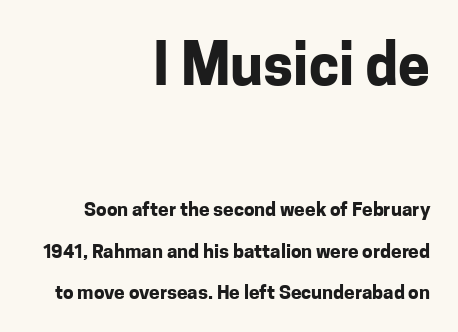
Q: Is the text bold? A: Yes.
Q: Is the text italic (slanted)? A: No, it is upright.
Q: Is the typeface a serif or a sans-serif typeface? A: Sans-serif.
Q: Is the text underlined? A: No.
Q: How is the paragraph aligned? A: Right-aligned.
Q: Is the spacing between letters normal or unusually wide? A: Normal.
Q: Is the spacing between lines tight, normal or loose? A: Loose.
Q: Which block of text is set in a larger size, the first (top) or the second (bottom)? A: The first (top) one.
Q: Width (condensed, normal, or wide)? A: Normal.
Q: Stroke contrast? A: Low.
Q: x-height? A: Medium.
Q: Monospaced? A: No.
